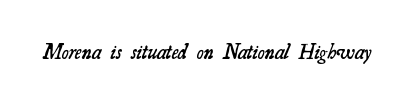
Here the glyphs are tracked normally, forming tight word shapes. Compared with an ordinary text face, these strokes are moderately heavier — a semibold. The space beneath each line is pristine and unruled.
